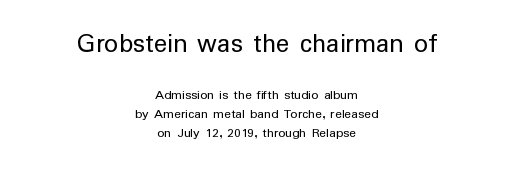
The image shows 28 px regular-weight sans-serif type, upright; set centered, normal line spacing (1.37x), normal letter spacing, not underlined; the first (top) block is 2.0x larger; low stroke contrast and a medium x-height.
